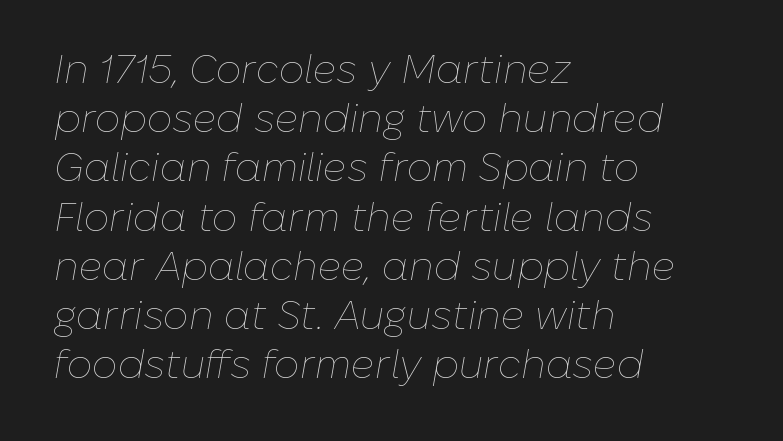
The font is comparable to plain body text, perhaps lighter. Visually the block forms a straight wall on the left and a jagged coastline on the right. You could not count columns in this text — the font is proportionally spaced. Spacing between characters is what you'd get straight out of the box.
